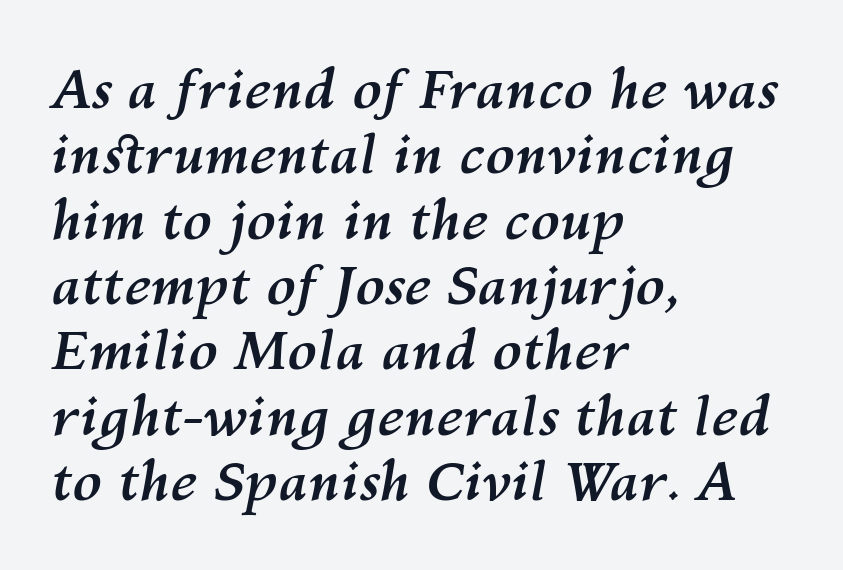
Q: Is the text bold? A: Yes.
Q: Is the text italic (slanted)? A: Yes, it leans right by about 10 degrees.
Q: Is the text underlined? A: No.
Q: How is the paragraph aligned? A: Left-aligned.
Q: Is the spacing between letters normal or unusually wide? A: Normal.
Q: Width (condensed, normal, or wide)? A: Normal.
Q: Stroke contrast? A: Medium.
Q: x-height? A: Medium.
Q: Monospaced? A: No.
